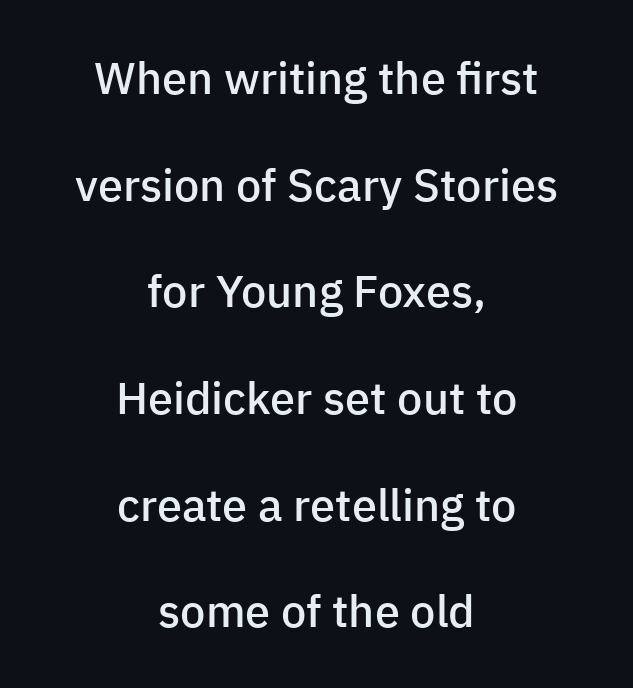
The image shows 45 px semibold sans-serif type, upright; set centered, loose line spacing (2.37x), normal letter spacing, not underlined; low stroke contrast and a medium x-height.
